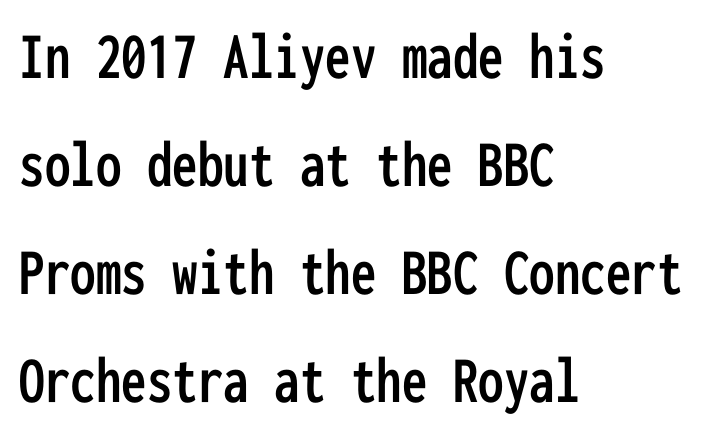
{"serif": "no", "italic": "no", "width": "condensed", "stroke_contrast": "low", "x_height": "medium", "monospaced": "yes", "underline": "no", "align": "left", "line_spacing": "normal", "line_spacing_ratio": 1.59, "letter_spacing": "normal", "letter_spacing_em": 0.0, "glyph_px": 68}
